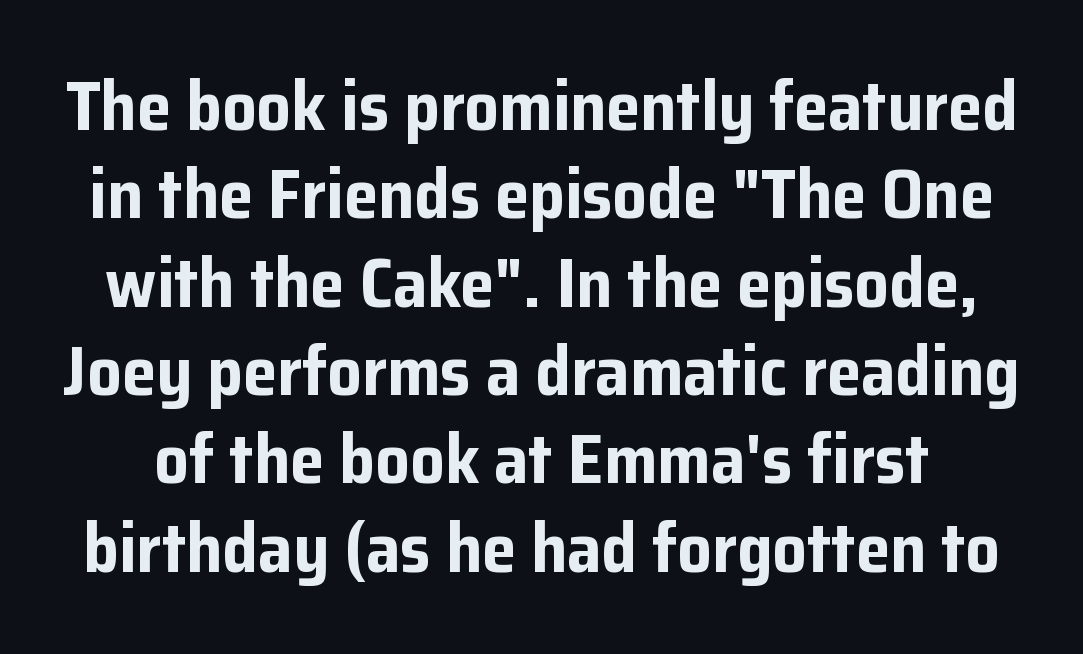
The image shows 69 px bold sans-serif type, upright; set normal line spacing (1.28x), normal letter spacing, not underlined; low stroke contrast and a medium x-height.
